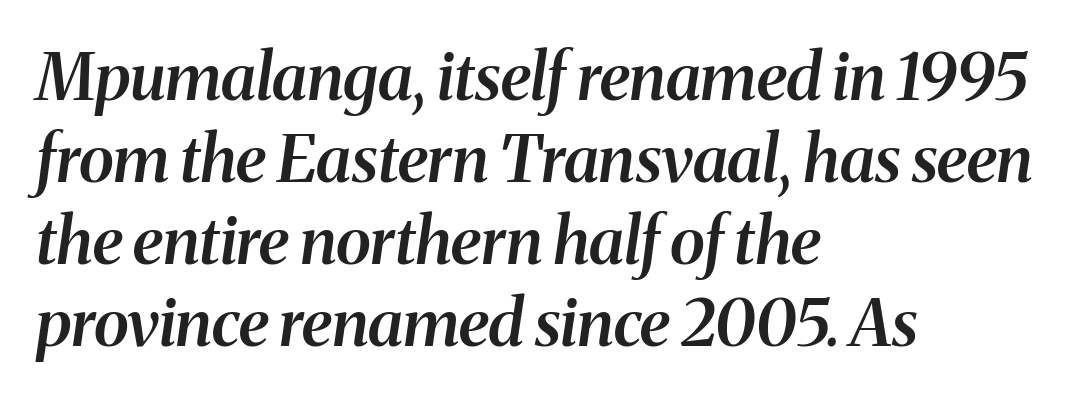
The image shows 65 px semibold serif type, italic (leaning right); set left-aligned, normal line spacing (1.26x), normal letter spacing, not underlined; medium stroke contrast and a medium x-height.
